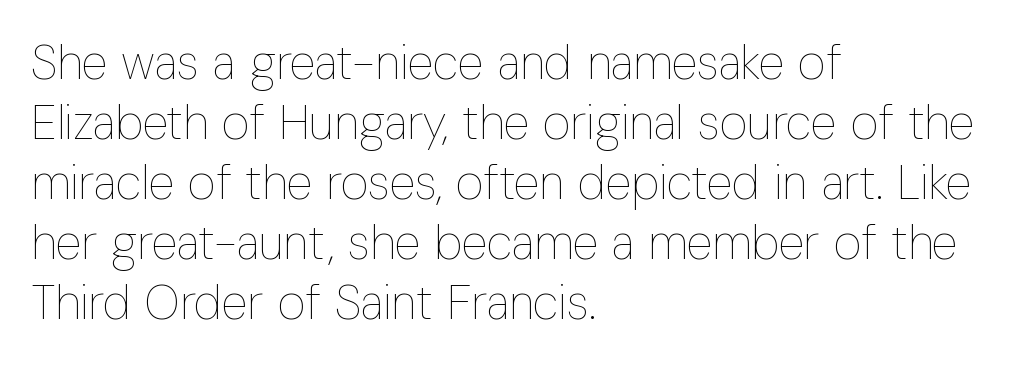
Q: Is the text bold? A: No.
Q: Is the text italic (slanted)? A: No, it is upright.
Q: Is the text underlined? A: No.
Q: How is the paragraph aligned? A: Left-aligned.
Q: Is the spacing between letters normal or unusually wide? A: Normal.
Q: Is the spacing between lines tight, normal or loose? A: Normal.
Q: Width (condensed, normal, or wide)? A: Condensed.
Q: Stroke contrast? A: Low.
Q: x-height? A: Medium.
Q: Monospaced? A: No.
